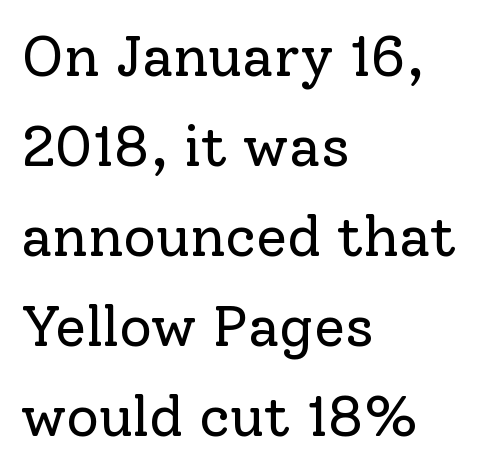
Ordinary non-slanted type is in use. Leading matches the norm, producing a regular column. Caption: face not bold, strokes unweighted. The lines are quadded left. Nobody touched the tracking dial on this one.
